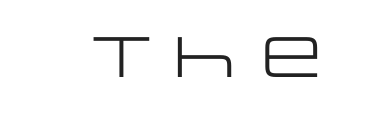
The image shows 57 px regular-weight, wide sans-serif type, upright; set normal letter spacing, not underlined; low stroke contrast and a large x-height.
